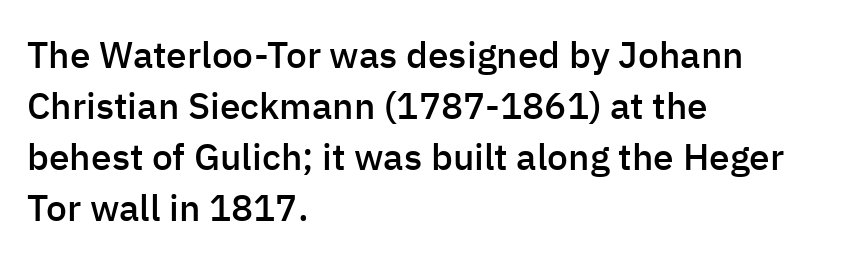
What stands out about the letter spacing? Nothing — it is the standard amount. Weight check: semibold — heavier than regular, not quite bold. The specimen omits any rule beneath the text block's lines. These lines are rendered in a variable-pitch font.
